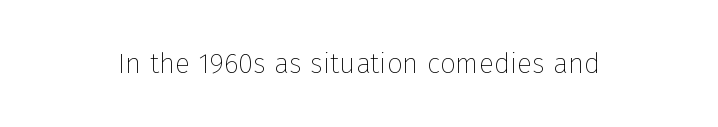
Type without underlining. No chunkiness to these letters — they're not bold. Posture: straight, roman, zero tilt. Compared with typical body copy, the letter spacing here is the same.
